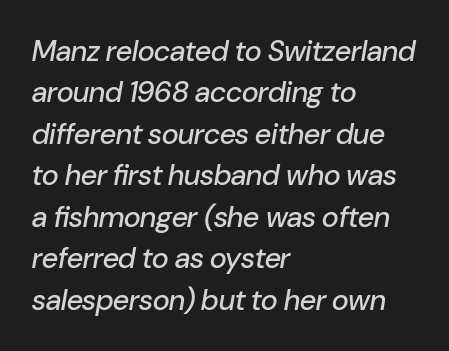
{"italic": "yes", "lean": "right", "slant_degrees": 10, "width": "normal", "stroke_contrast": "low", "x_height": "medium", "monospaced": "no", "underline": "no", "align": "left", "line_spacing": "normal", "line_spacing_ratio": 1.43, "letter_spacing": "normal", "letter_spacing_em": 0.0, "glyph_px": 29}
